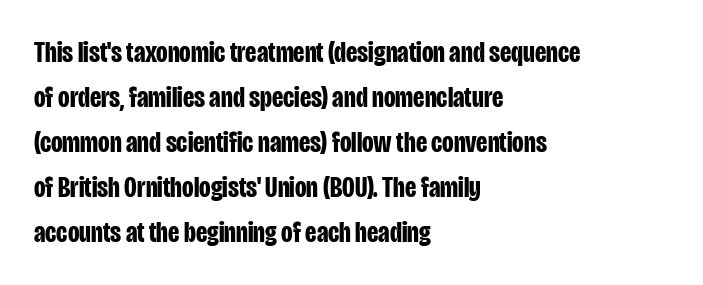
{"serif": "no", "italic": "no", "bold": "yes", "weight": "bold", "width": "condensed", "stroke_contrast": "low", "x_height": "large", "monospaced": "no", "underline": "no", "align": "left", "line_spacing": "normal", "line_spacing_ratio": 1.5, "letter_spacing": "normal", "letter_spacing_em": 0.0, "glyph_px": 30}
